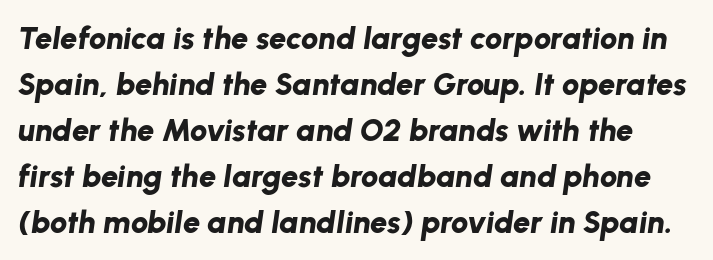
{"italic": "yes", "lean": "right", "slant_degrees": 8, "bold": "yes", "weight": "bold", "width": "normal", "stroke_contrast": "low", "x_height": "medium", "monospaced": "no", "underline": "no", "line_spacing": "normal", "line_spacing_ratio": 1.48, "letter_spacing": "normal", "letter_spacing_em": 0.0, "glyph_px": 31}
